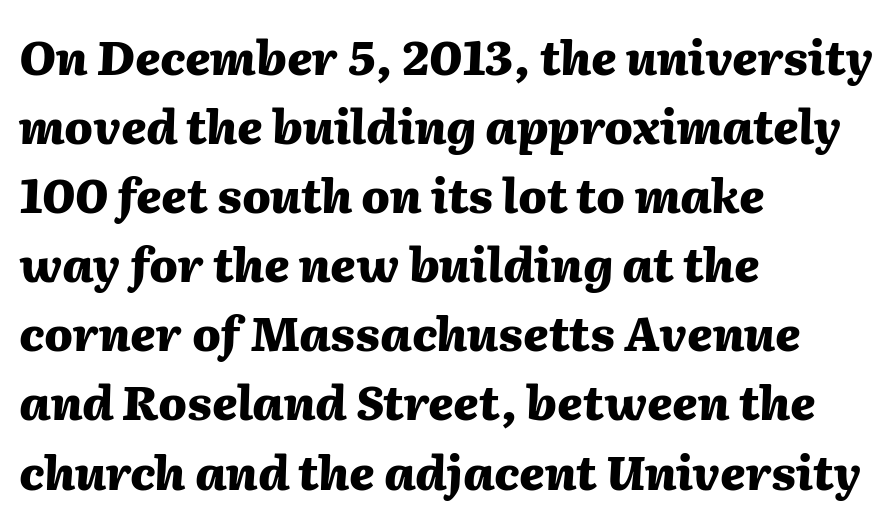
{"italic": "yes", "lean": "right", "slant_degrees": 2, "bold": "yes", "weight": "heavy", "width": "normal", "stroke_contrast": "medium", "x_height": "medium", "monospaced": "no", "underline": "no", "align": "left", "line_spacing": "normal", "line_spacing_ratio": 1.47, "letter_spacing": "normal", "letter_spacing_em": 0.0, "glyph_px": 47}
